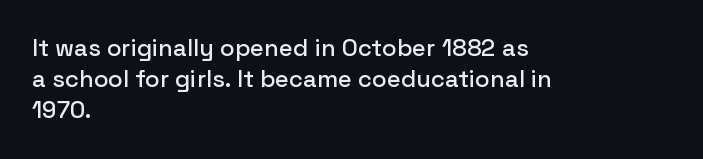
{"italic": "no", "underline": "no", "align": "left", "line_spacing": "normal", "line_spacing_ratio": 1.3, "letter_spacing": "normal", "letter_spacing_em": 0.0, "glyph_px": 24}
